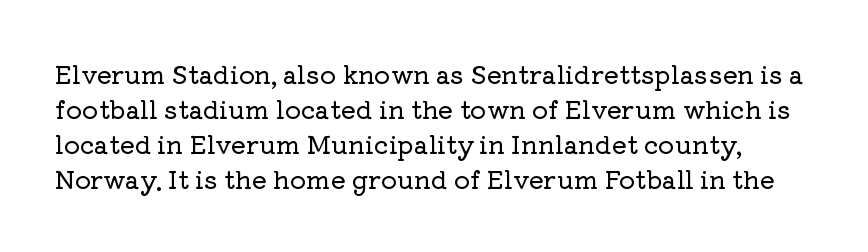
{"italic": "no", "underline": "no", "line_spacing": "normal", "line_spacing_ratio": 1.4, "letter_spacing": "normal", "letter_spacing_em": 0.0, "glyph_px": 25}
